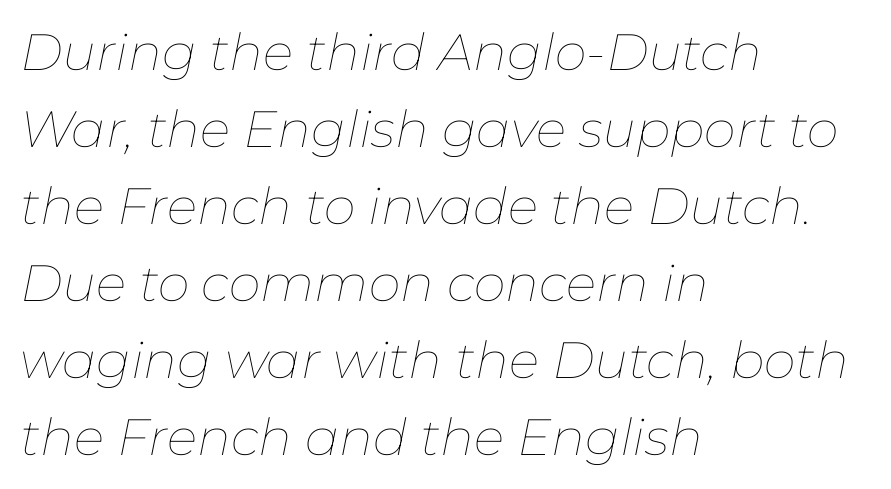
{"italic": "yes", "lean": "right", "slant_degrees": 11, "bold": "no", "weight": "thin", "width": "normal", "stroke_contrast": "low", "x_height": "medium", "monospaced": "no", "underline": "no", "align": "left", "line_spacing": "normal", "line_spacing_ratio": 1.51, "letter_spacing": "normal", "letter_spacing_em": 0.0, "glyph_px": 51}
